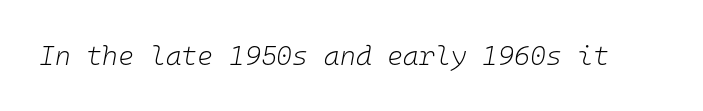
The image shows 27 px text type, italic (leaning right); set normal letter spacing, not underlined.
